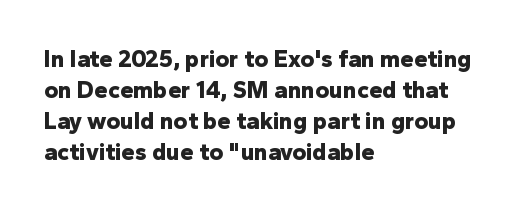
{"italic": "no", "bold": "yes", "underline": "no", "align": "left", "line_spacing": "normal", "line_spacing_ratio": 1.29, "letter_spacing": "normal", "letter_spacing_em": 0.0, "glyph_px": 24}
